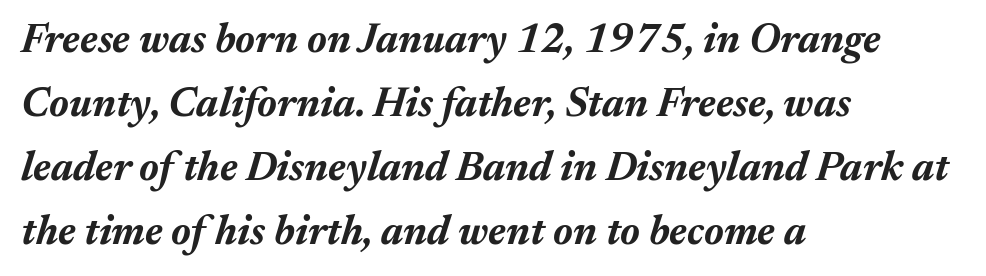
{"italic": "yes", "lean": "right", "slant_degrees": 17, "bold": "yes", "weight": "bold", "width": "normal", "stroke_contrast": "medium", "x_height": "medium", "monospaced": "no", "underline": "no", "align": "left", "line_spacing": "normal", "line_spacing_ratio": 1.56, "letter_spacing": "normal", "letter_spacing_em": 0.0, "glyph_px": 41}
